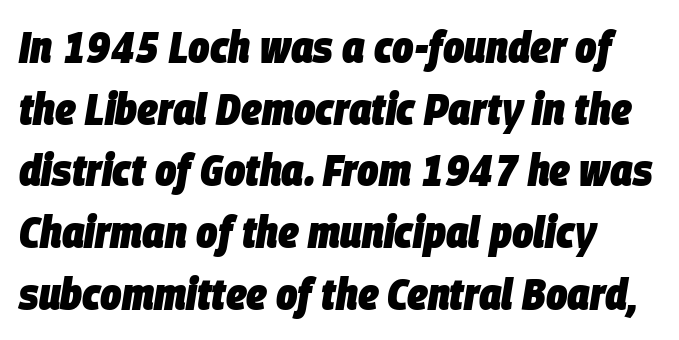
{"italic": "yes", "lean": "right", "slant_degrees": 9, "bold": "yes", "weight": "heavy", "width": "condensed", "stroke_contrast": "low", "x_height": "large", "monospaced": "no", "underline": "no", "line_spacing": "normal", "line_spacing_ratio": 1.37, "letter_spacing": "normal", "letter_spacing_em": 0.0, "glyph_px": 45}
